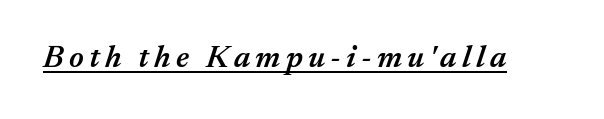
These lines were composed using italics. Spacing verdict: proportional, widths tailored to each character. On the weight axis this lands at semibold, roughly 600. Underlined type.
